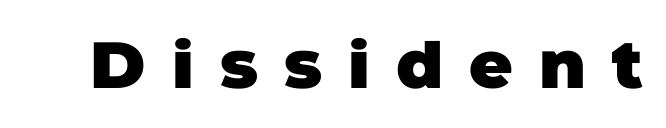
Each letter's strokes conclude bluntly, with no projecting serifs. Descender tails drop into unmarked territory. Note the varied advance widths — an 'i' is clearly narrower than an 'm'. Short note: letters widely spaced. Every letter is thick-stroked: bold, no question.
